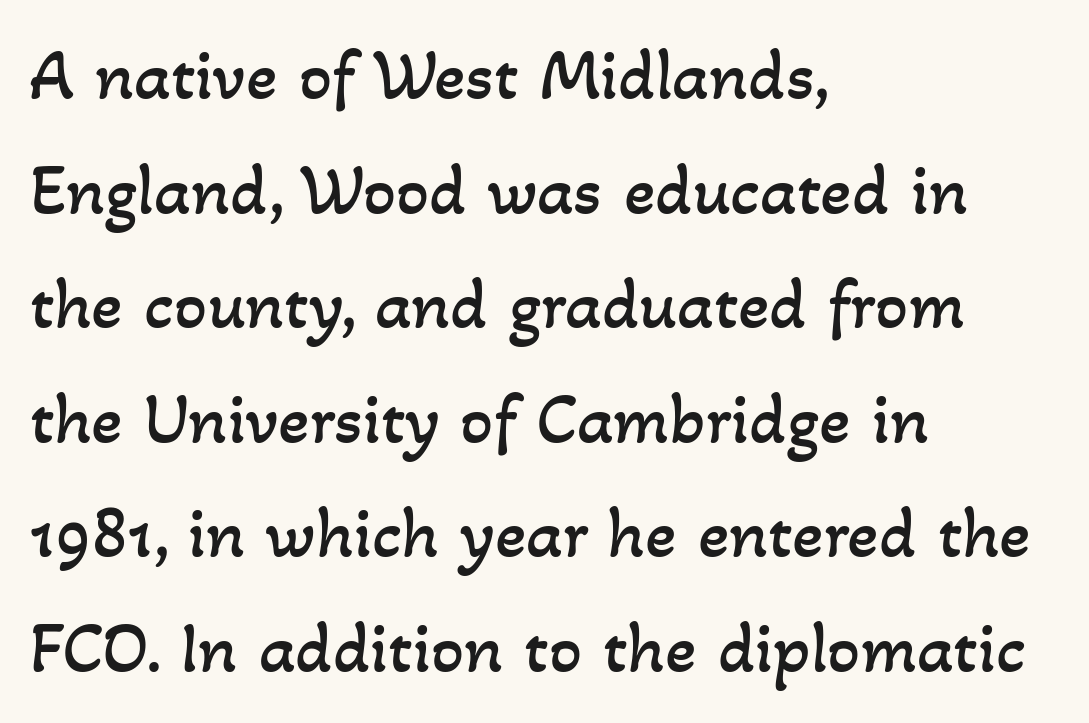
The passage shown is not underscored anywhere. Heaviness? Minimal to ordinary, like unemphasized prose. These lines are rendered in a variable-pitch font. The letters sit at their default tracking, neither squeezed nor spread. Leading: standard.
